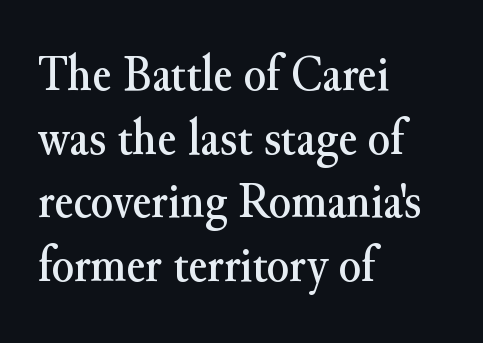
Q: Is the text italic (slanted)? A: No, it is upright.
Q: Is the typeface a serif or a sans-serif typeface? A: Serif.
Q: Is the text underlined? A: No.
Q: How is the paragraph aligned? A: Left-aligned.
Q: Is the spacing between letters normal or unusually wide? A: Normal.
Q: Is the spacing between lines tight, normal or loose? A: Normal.
Q: Width (condensed, normal, or wide)? A: Normal.
Q: Stroke contrast? A: Medium.
Q: x-height? A: Small.
Q: Monospaced? A: No.
